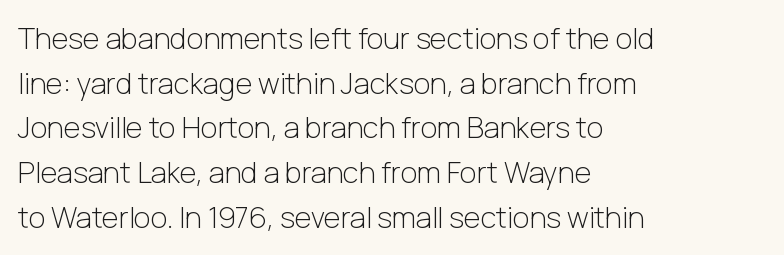
The image shows 29 px light sans-serif type, upright; set left-aligned, normal line spacing (1.54x), normal letter spacing, not underlined; low stroke contrast and a medium x-height.
